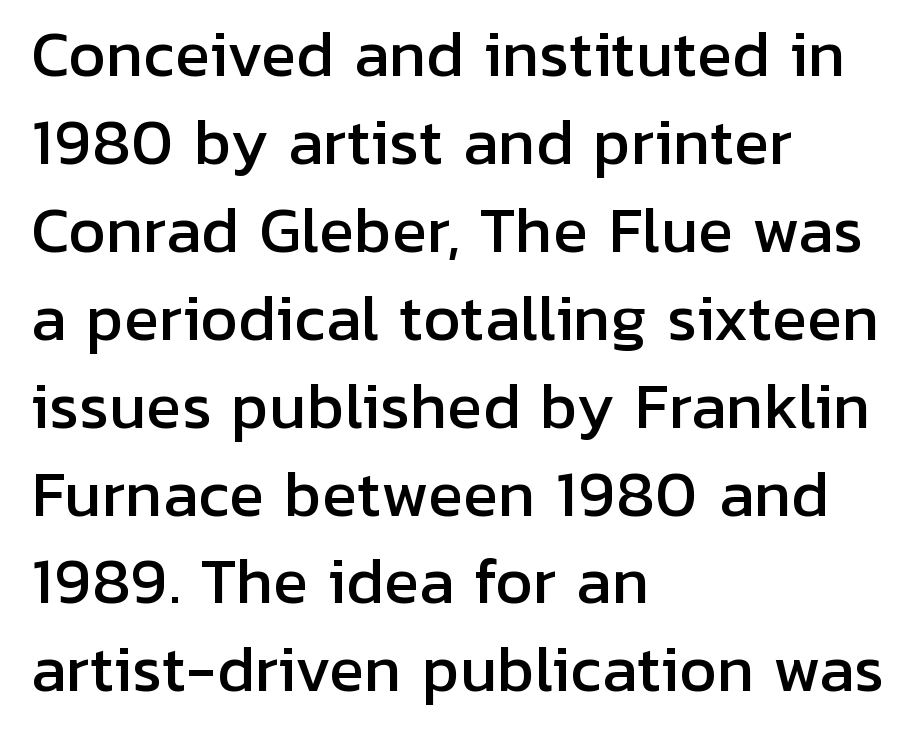
{"serif": "no", "italic": "no", "width": "normal", "stroke_contrast": "low", "x_height": "medium", "monospaced": "no", "underline": "no", "align": "left", "line_spacing": "normal", "line_spacing_ratio": 1.49, "letter_spacing": "normal", "letter_spacing_em": 0.0, "glyph_px": 59}
